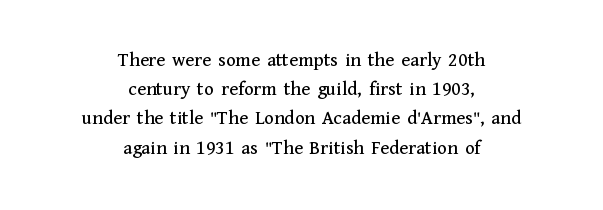
The image shows 20 px text type, upright; set centered, normal line spacing (1.46x), normal letter spacing, not underlined.
